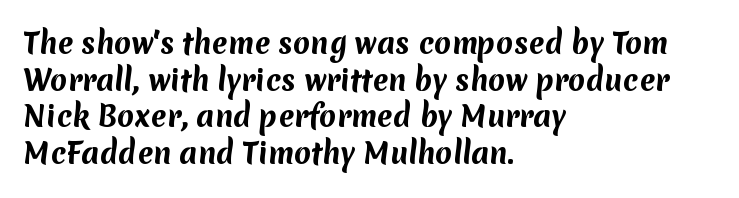
Each new line begins a customary step beneath the previous one. The rendering uses natural spacing where letterforms have individual widths. How heavy is the stroke? Heavy — this is a bold. The type family on display is of the sans-serif kind. The rendering anchors every line to the left-hand side. Words appear dense and cohesive because spacing is normal.
